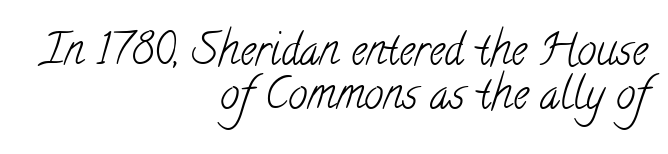
Q: Is the text bold? A: No.
Q: Is the typeface a serif or a sans-serif typeface? A: Serif.
Q: Is the text underlined? A: No.
Q: How is the paragraph aligned? A: Right-aligned.
Q: Is the spacing between letters normal or unusually wide? A: Normal.
Q: Is the spacing between lines tight, normal or loose? A: Tight.
Q: Width (condensed, normal, or wide)? A: Condensed.
Q: Stroke contrast? A: Low.
Q: x-height? A: Small.
Q: Monospaced? A: No.
